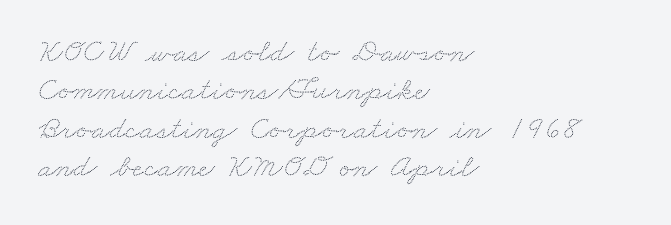
The image shows 33 px wide type; set left-aligned, line spacing 1.16x, normal letter spacing, not underlined; low stroke contrast and a small x-height.
